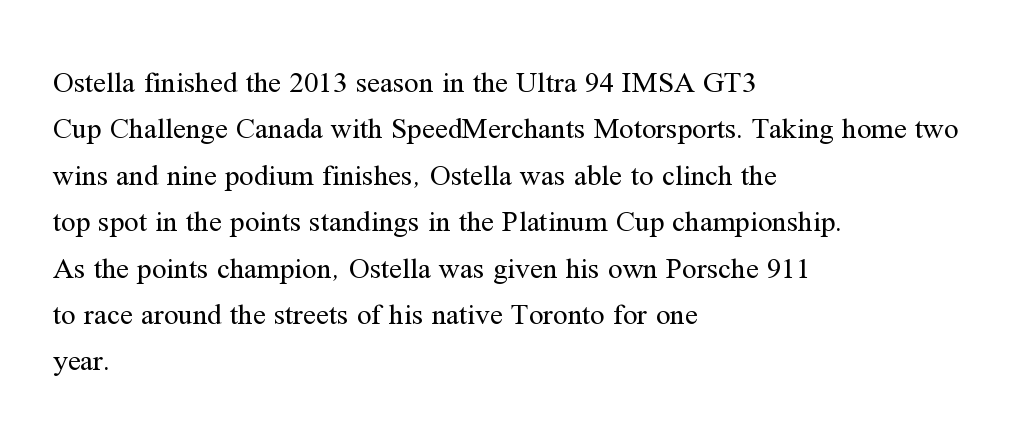
The image shows 29 px regular-weight serif type, upright; set left-aligned, normal line spacing (1.6x), normal letter spacing, not underlined; medium stroke contrast and a medium x-height.
